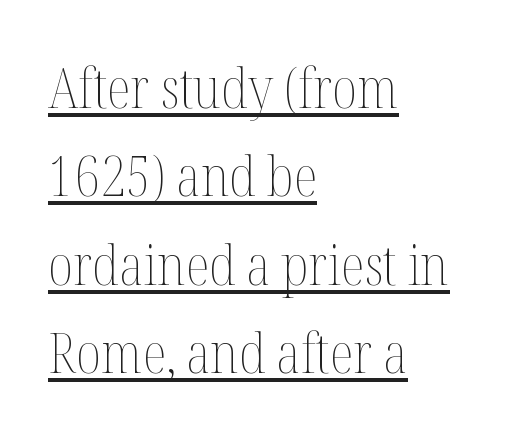
{"italic": "no", "bold": "no", "weight": "thin", "width": "condensed", "stroke_contrast": "medium", "x_height": "medium", "monospaced": "no", "underline": "yes", "align": "left", "line_spacing": "normal", "line_spacing_ratio": 1.58, "letter_spacing": "normal", "letter_spacing_em": 0.0, "glyph_px": 56}
